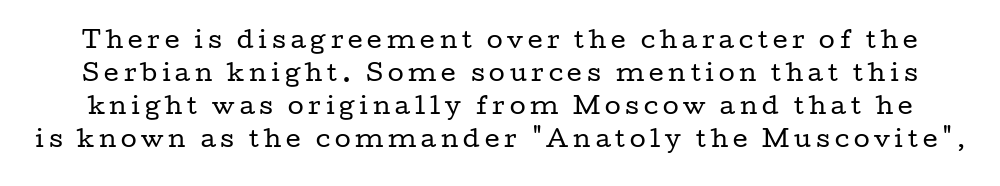
The image shows 23 px text type, upright; set normal line spacing (1.44x), unusually wide letter spacing (+0.21 em), not underlined.
